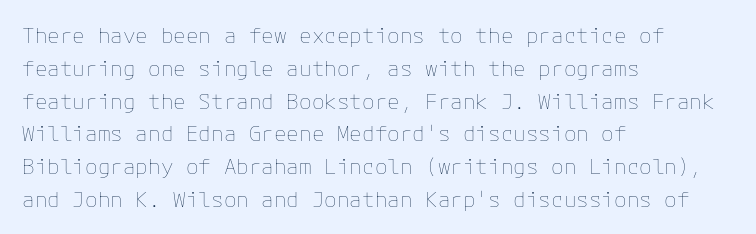
The image shows 21 px text type, upright; set left-aligned, normal line spacing (1.56x), normal letter spacing, not underlined.
